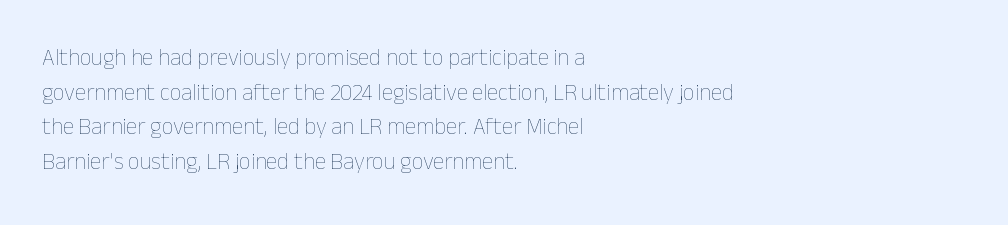
Q: Is the text bold? A: No.
Q: Is the text italic (slanted)? A: No, it is upright.
Q: Is the text underlined? A: No.
Q: How is the paragraph aligned? A: Left-aligned.
Q: Is the spacing between letters normal or unusually wide? A: Normal.
Q: Is the spacing between lines tight, normal or loose? A: Normal.
